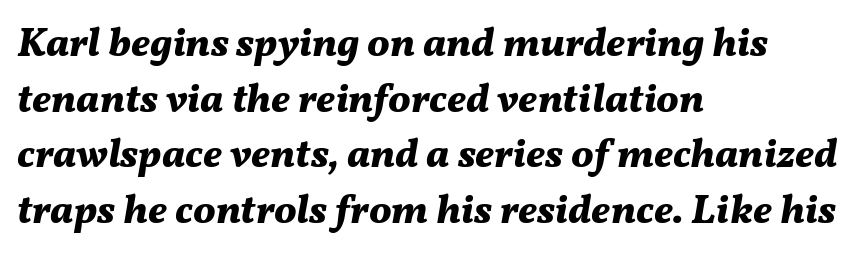
{"italic": "yes", "lean": "right", "slant_degrees": 11, "bold": "yes", "weight": "bold", "width": "normal", "stroke_contrast": "medium", "x_height": "medium", "monospaced": "no", "underline": "no", "align": "left", "line_spacing": "normal", "line_spacing_ratio": 1.39, "letter_spacing": "normal", "letter_spacing_em": 0.0, "glyph_px": 40}
